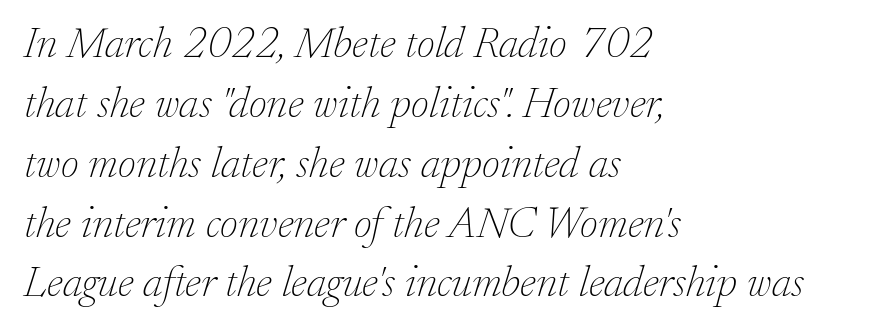
Q: Is the text bold? A: No.
Q: Is the text italic (slanted)? A: Yes, it leans right by about 17 degrees.
Q: Is the typeface a serif or a sans-serif typeface? A: Serif.
Q: Is the text underlined? A: No.
Q: How is the paragraph aligned? A: Left-aligned.
Q: Is the spacing between letters normal or unusually wide? A: Normal.
Q: Is the spacing between lines tight, normal or loose? A: Normal.
Q: Width (condensed, normal, or wide)? A: Normal.
Q: Stroke contrast? A: Low.
Q: x-height? A: Small.
Q: Monospaced? A: No.
